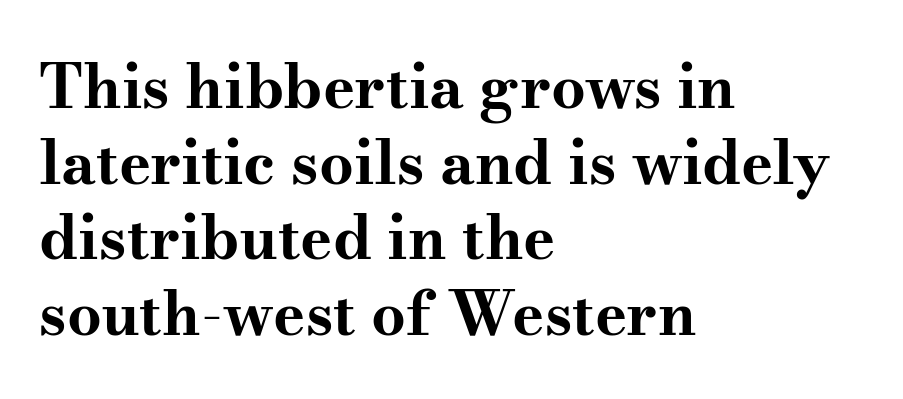
Q: Is the text bold? A: Yes.
Q: Is the text italic (slanted)? A: No, it is upright.
Q: Is the typeface a serif or a sans-serif typeface? A: Serif.
Q: Is the text underlined? A: No.
Q: How is the paragraph aligned? A: Left-aligned.
Q: Is the spacing between letters normal or unusually wide? A: Normal.
Q: Width (condensed, normal, or wide)? A: Wide.
Q: Stroke contrast? A: Medium.
Q: x-height? A: Small.
Q: Monospaced? A: No.
